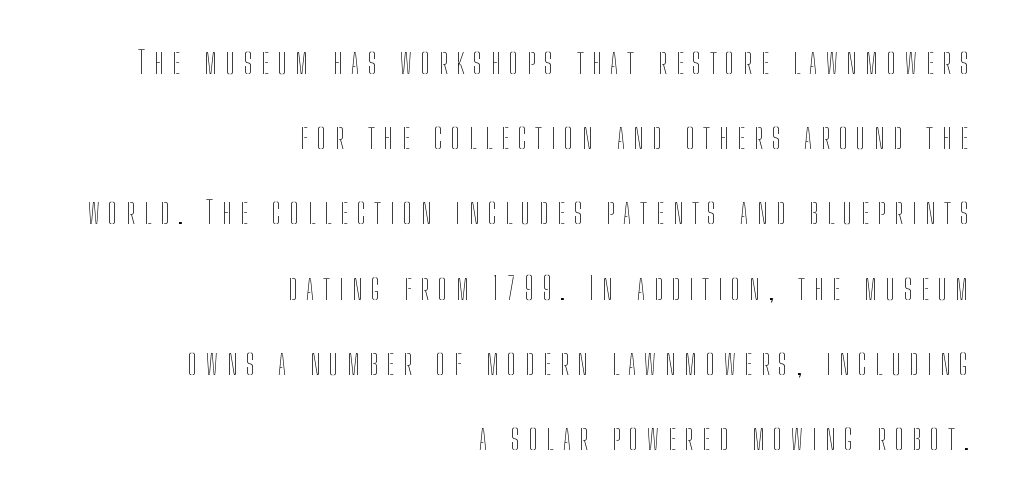
The image shows 32 px thin, condensed type, upright; set right-aligned, loose line spacing (2.35x), unusually wide letter spacing (+0.28 em), not underlined; low stroke contrast and a medium x-height.
